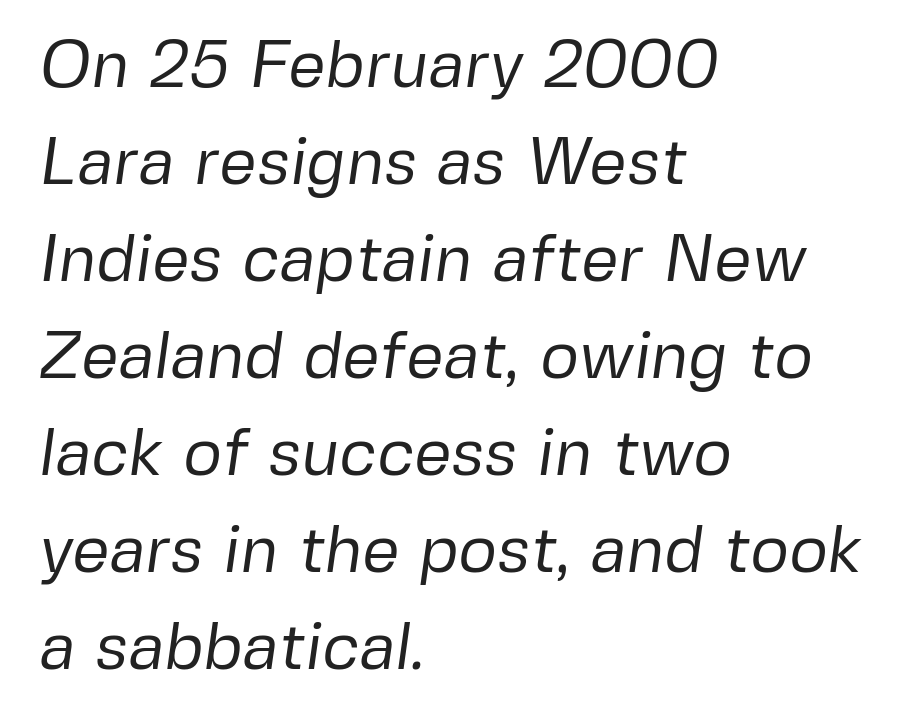
Q: Is the text bold? A: No.
Q: Is the typeface a serif or a sans-serif typeface? A: Sans-serif.
Q: Is the text underlined? A: No.
Q: How is the paragraph aligned? A: Left-aligned.
Q: Is the spacing between letters normal or unusually wide? A: Normal.
Q: Is the spacing between lines tight, normal or loose? A: Normal.
Q: Width (condensed, normal, or wide)? A: Normal.
Q: Stroke contrast? A: Low.
Q: x-height? A: Medium.
Q: Monospaced? A: No.
